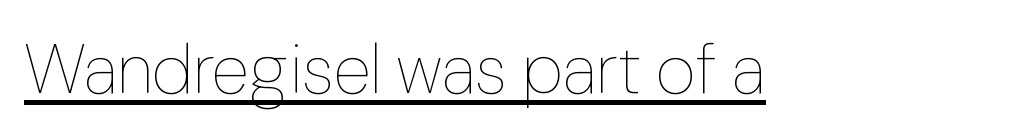
These lines were composed using upright roman letters. These lines keep a tight, regular rhythm from letter to letter. Caption: lettering with a line underneath. Think of a printed novel: that variable character pitch is what you see here. The typesetting does not lean heavy: it is not bold.
